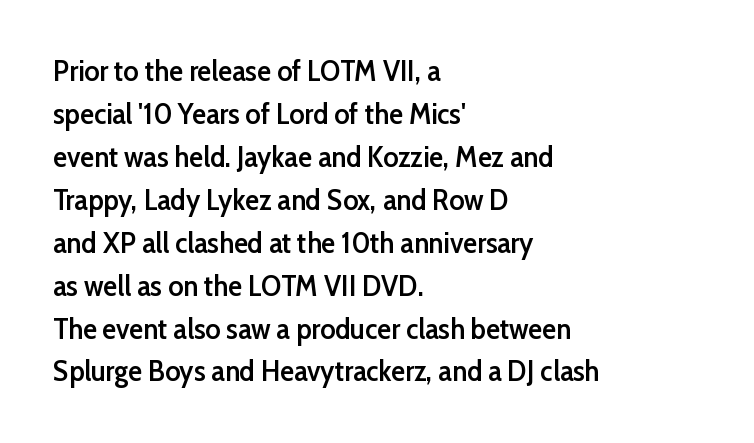
Q: Is the text bold? A: Semi-bold.
Q: Is the text italic (slanted)? A: No, it is upright.
Q: Is the typeface a serif or a sans-serif typeface? A: Sans-serif.
Q: Is the text underlined? A: No.
Q: How is the paragraph aligned? A: Left-aligned.
Q: Is the spacing between letters normal or unusually wide? A: Normal.
Q: Is the spacing between lines tight, normal or loose? A: Normal.
Q: Width (condensed, normal, or wide)? A: Normal.
Q: Stroke contrast? A: Low.
Q: x-height? A: Medium.
Q: Monospaced? A: No.
